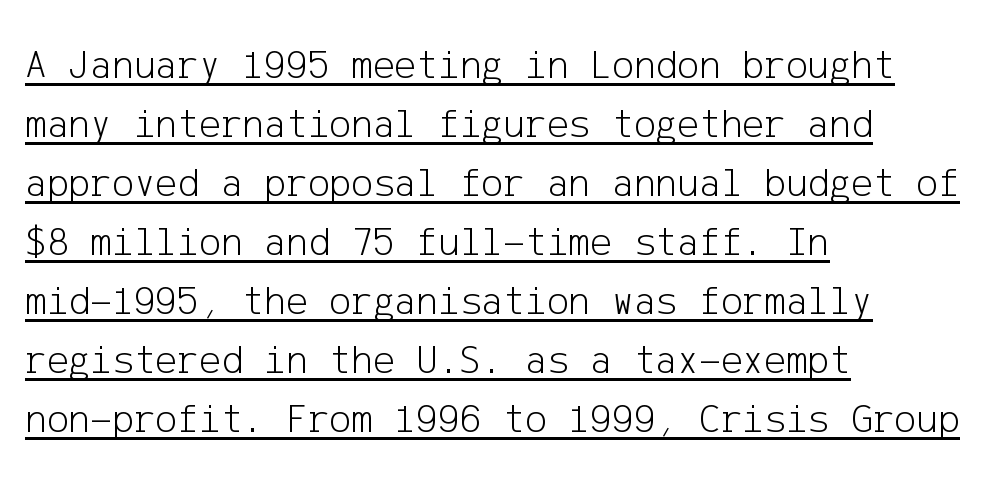
If you measured baseline to baseline, you'd find a middling distance. Underlined type. The paragraph has a hard left edge and a soft right edge. Each letter's strokes conclude bluntly, with no projecting serifs. Students, note that the glyphs here touch the page at normal intervals. Is there any slant? The stems are plumb.
